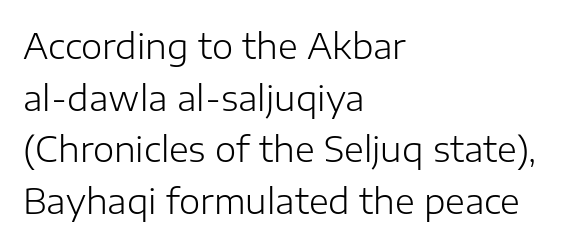
The letters sit at their default tracking, neither squeezed nor spread. The letters carry no serifs — their stems end cleanly without finishing strokes. These lines are rendered in a variable-pitch font. Compared with typical paragraphs, the rows here are spaced about the same.
